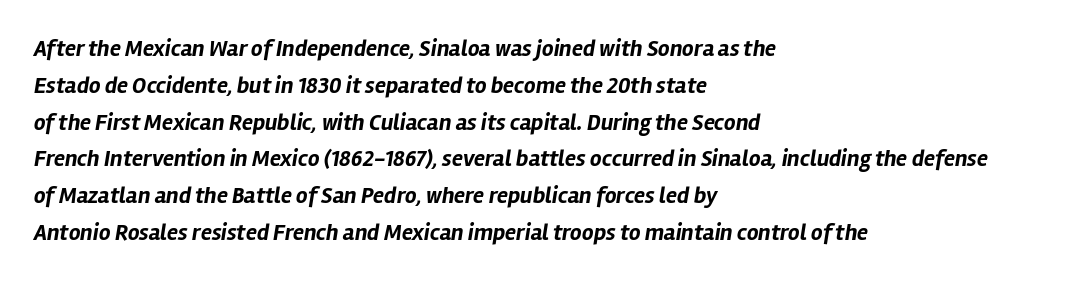
The image shows 23 px bold type, italic (leaning right); set left-aligned, normal line spacing (1.6x), normal letter spacing, not underlined.
